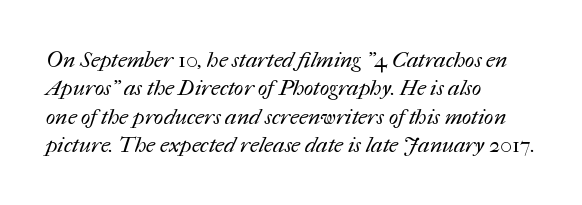
Q: Is the text bold? A: No.
Q: Is the text underlined? A: No.
Q: How is the paragraph aligned? A: Left-aligned.
Q: Is the spacing between letters normal or unusually wide? A: Normal.
Q: Is the spacing between lines tight, normal or loose? A: Normal.
